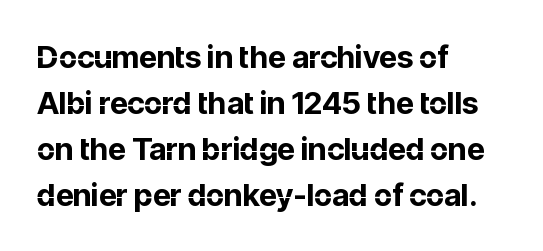
{"serif": "no", "italic": "no", "bold": "yes", "weight": "bold", "width": "normal", "stroke_contrast": "low", "x_height": "medium", "monospaced": "no", "underline": "no", "align": "left", "line_spacing": "normal", "line_spacing_ratio": 1.48, "letter_spacing": "normal", "letter_spacing_em": 0.0, "glyph_px": 31}
